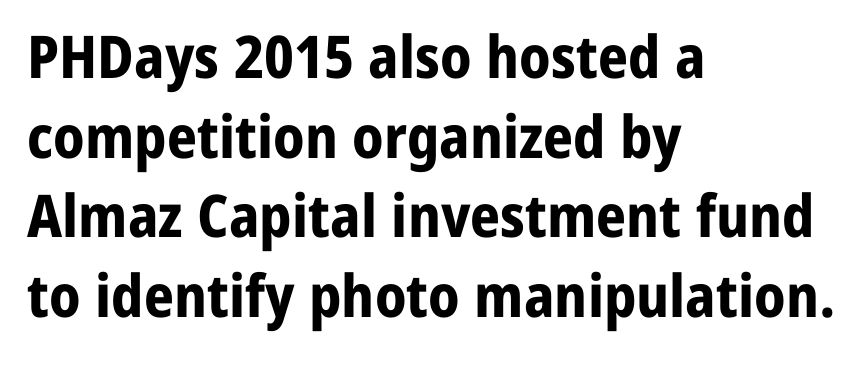
Q: Is the text bold? A: Yes.
Q: Is the text italic (slanted)? A: No, it is upright.
Q: Is the typeface a serif or a sans-serif typeface? A: Sans-serif.
Q: Is the text underlined? A: No.
Q: How is the paragraph aligned? A: Left-aligned.
Q: Is the spacing between letters normal or unusually wide? A: Normal.
Q: Is the spacing between lines tight, normal or loose? A: Normal.
Q: Width (condensed, normal, or wide)? A: Normal.
Q: Stroke contrast? A: Low.
Q: x-height? A: Medium.
Q: Monospaced? A: No.
